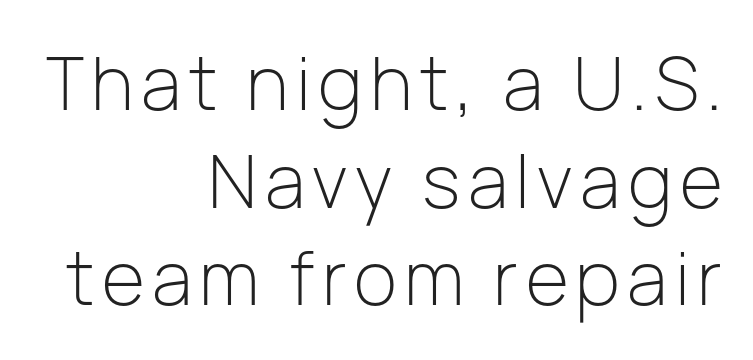
The image shows 74 px light sans-serif type, upright; set right-aligned, normal line spacing (1.32x), not underlined; low stroke contrast and a medium x-height.
